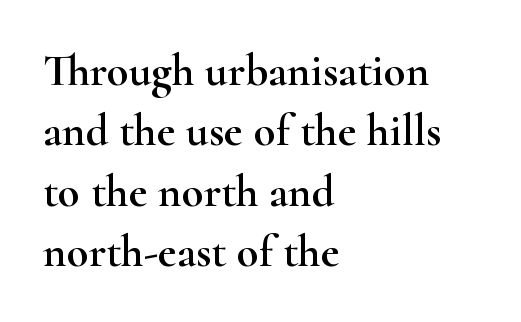
All the whitespace from short lines collects on the right. Character widths vary here, with narrow letters taking less room than wide ones. Tracking value appears to be zero — textbook default spacing. Summary of vertical rhythm: regular, with standard interline spacing. Small tapered or slab feet sit at the stroke ends, so this counts as serif. The specimen omits any rule beneath the text block's lines.
